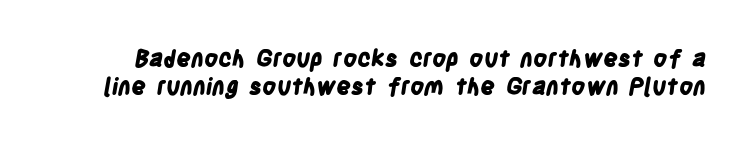
{"bold": "yes", "underline": "no", "line_spacing_ratio": 1.2, "letter_spacing": "normal", "letter_spacing_em": 0.0, "glyph_px": 23}
